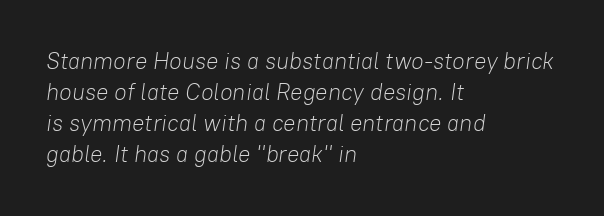
Each stroke keeps to a modest, everyday thickness or less. The line-height multiplier appears to be the usual default. Glance below the letters and you will spot only blank space. This sample uses an oblique cut, with every glyph tilted off the vertical.
